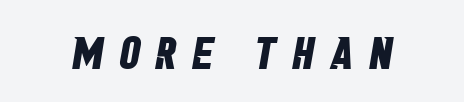
Q: Is the text bold? A: Yes.
Q: Is the typeface a serif or a sans-serif typeface? A: Sans-serif.
Q: Is the text underlined? A: No.
Q: Is the spacing between letters normal or unusually wide? A: Unusually wide.
Q: Width (condensed, normal, or wide)? A: Condensed.
Q: Stroke contrast? A: Low.
Q: x-height? A: Large.
Q: Monospaced? A: No.
